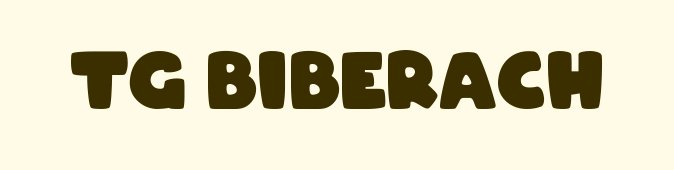
Classification — sans serif. The face used here is proportionally spaced, like ordinary book or web type. The face used here has the dense, thick strokes of a bold. Check under the words: just untouched page. Standard letterfit; no display-style spreading of the glyphs.
